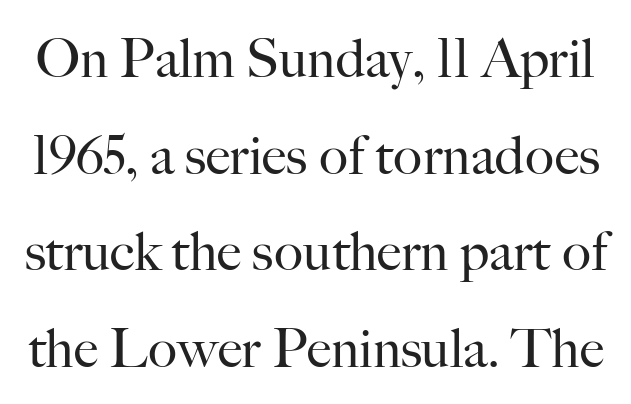
The image shows 54 px regular-weight serif type, upright; set line spacing 1.79x, normal letter spacing, not underlined; high stroke contrast and a small x-height.
